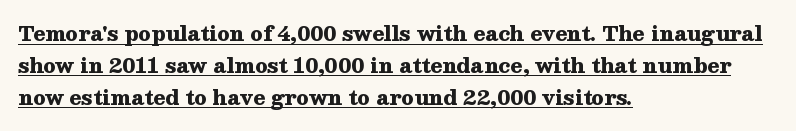
Ascenders rise straight up at ninety degrees. Caption: multi-line text, flush left, ragged right. The letterforms sit shoulder to shoulder at normal distance. Is there an underline? Yes — a line sits under the letters. One glance says typical: line gaps are just what's usual.
